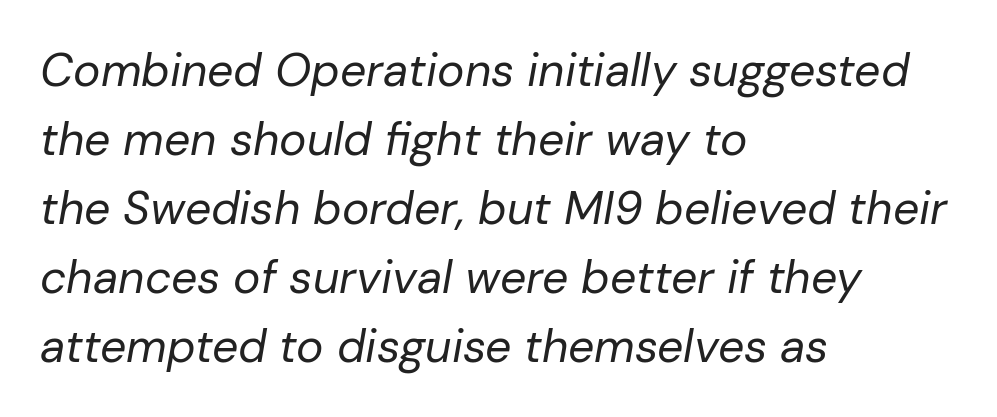
Q: Is the text bold? A: No.
Q: Is the text italic (slanted)? A: Yes, it leans right by about 10 degrees.
Q: Is the text underlined? A: No.
Q: How is the paragraph aligned? A: Left-aligned.
Q: Is the spacing between letters normal or unusually wide? A: Normal.
Q: Is the spacing between lines tight, normal or loose? A: Normal.
Q: Width (condensed, normal, or wide)? A: Normal.
Q: Stroke contrast? A: Low.
Q: x-height? A: Medium.
Q: Monospaced? A: No.
